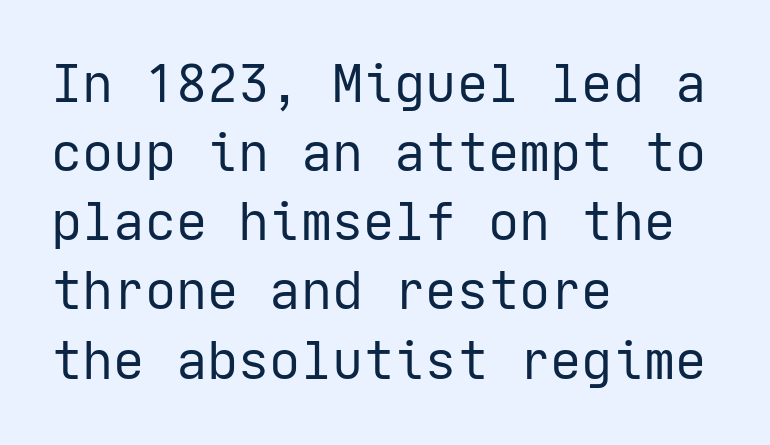
Tracking value appears to be zero — textbook default spacing. The paragraph shown leans on its left margin. Does the leading feel generous? No, just average. No word sits above an underline. Does the lettering tilt? It doesn't — this is upright.
